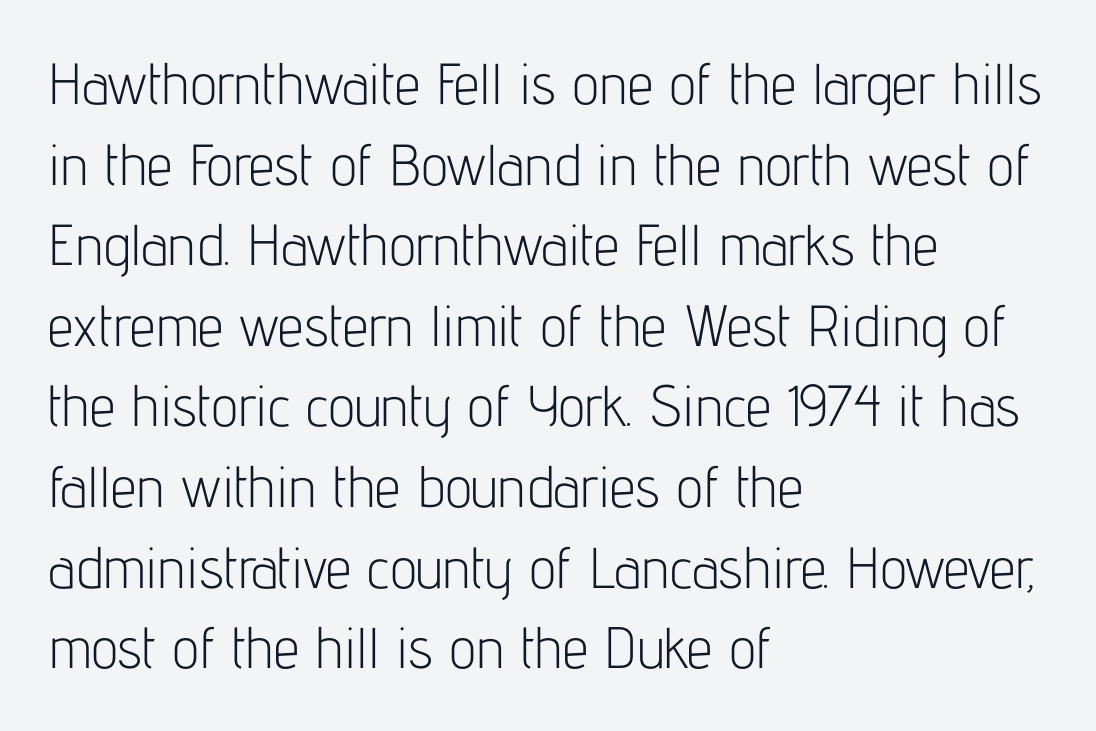
Visually the block forms a straight wall on the left and a jagged coastline on the right. Rendered with straight, roman letterforms. You can tell from the bare stems that sans-serif type was used. Proportional: the letters do not fall into vertical columns. The block of text has a typical density, with ordinary space between rows.
